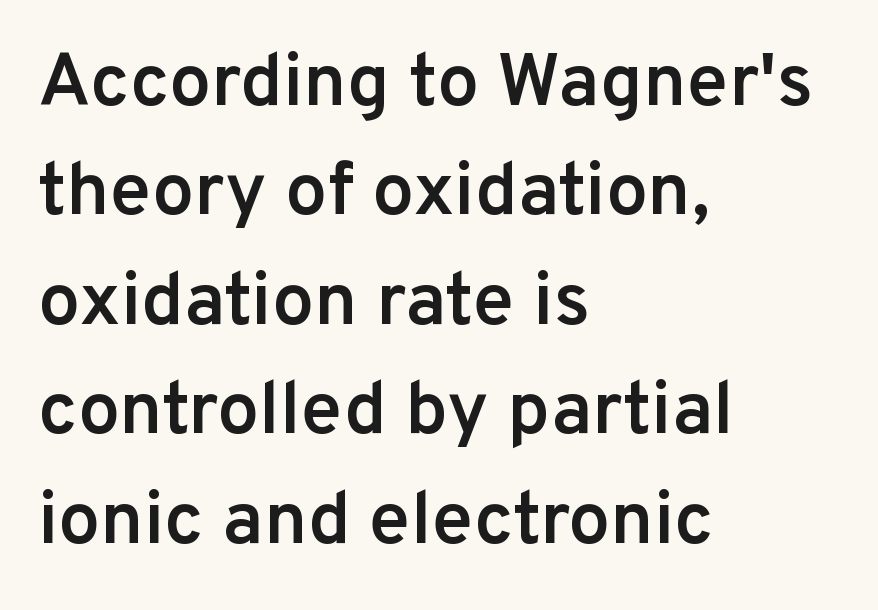
{"serif": "no", "italic": "no", "bold": "semi", "weight": "semibold", "width": "normal", "stroke_contrast": "low", "x_height": "medium", "monospaced": "no", "underline": "no", "align": "left", "line_spacing": "normal", "line_spacing_ratio": 1.46, "letter_spacing": "normal", "letter_spacing_em": 0.0, "glyph_px": 75}
